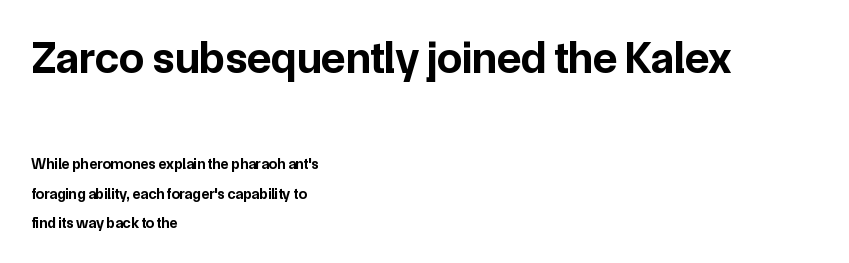
These lines keep a tight, regular rhythm from letter to letter. This is the regular roman posture of the typeface. Large over small — that's the arrangement of the two blocks here. This sample is left-justified, so line endings fall wherever the words run out. Examine the stroke ends and you'll find no serifs. How would I describe the line gaps? Wide and relaxed.
